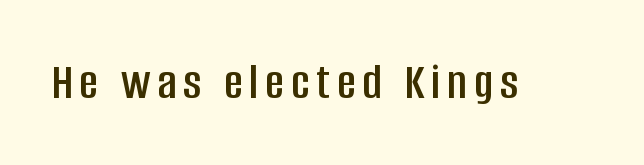
The passage shown is typed in a proportional face where columns would drift. The lettering stays uniformly vertical, giving the passage a roman look. This sample uses a sans-serif face. This rendering features lettering with no underline.
